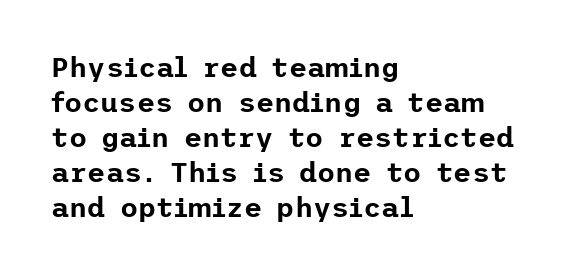
The image shows 28 px sans-serif type, upright; set left-aligned, normal line spacing (1.25x), normal letter spacing, not underlined; low stroke contrast and a medium x-height.
